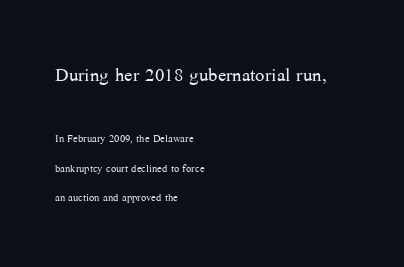
Heft: none added — not bold. Summary of vertical rhythm: relaxed, with wide interline spacing. The emphasis by scale lands on block number one, above. Look at the tracking — it's just the regular setting, nothing added. In CSS terms this would be text-align: left. Characters remain perfectly vertical along every line.
